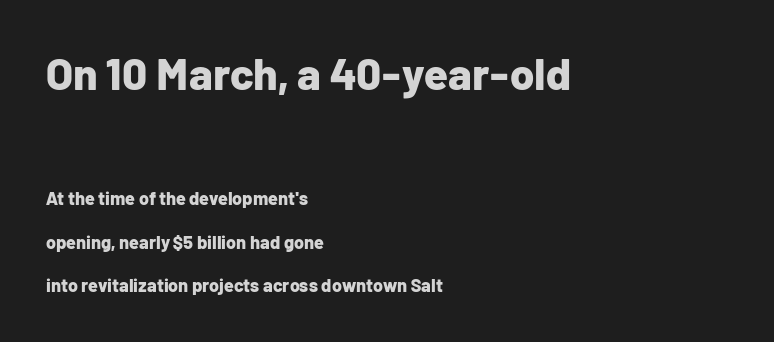
The image shows 44 px bold sans-serif type, upright; set left-aligned, loose line spacing (2.41x), normal letter spacing, not underlined; the first (top) block is 2.44x larger; low stroke contrast and a medium x-height.
